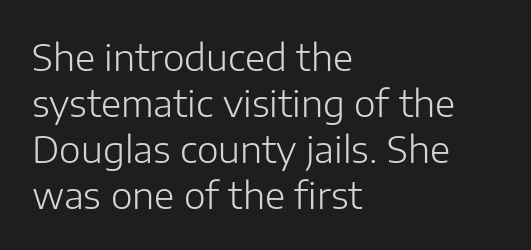
{"serif": "no", "italic": "no", "bold": "no", "weight": "light", "width": "normal", "stroke_contrast": "low", "x_height": "medium", "monospaced": "no", "underline": "no", "align": "left", "line_spacing_ratio": 1.24, "letter_spacing": "normal", "letter_spacing_em": 0.0, "glyph_px": 37}
